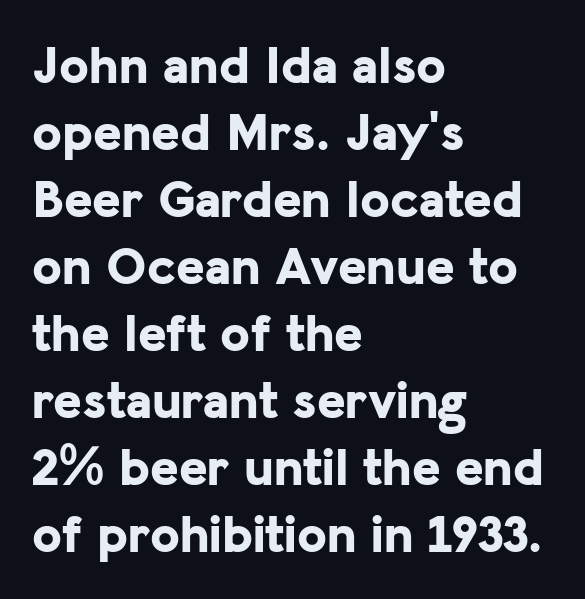
Is there any slant? The stems are plumb. A clean baseline with only descenders dipping below it. No feet cap the strokes, marking this as sans-serif type. A typesetter would call this proportional, since set widths differ per character. Words appear dense and cohesive because spacing is normal.
